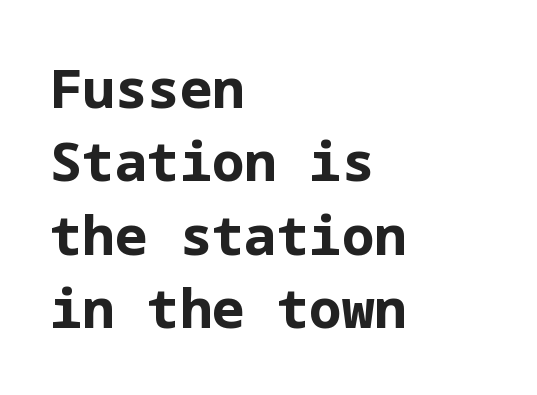
{"serif": "no", "italic": "no", "bold": "yes", "weight": "bold", "width": "normal", "stroke_contrast": "low", "x_height": "medium", "underline": "no", "align": "left", "line_spacing": "normal", "line_spacing_ratio": 1.36, "letter_spacing": "normal", "letter_spacing_em": 0.0, "glyph_px": 54}
